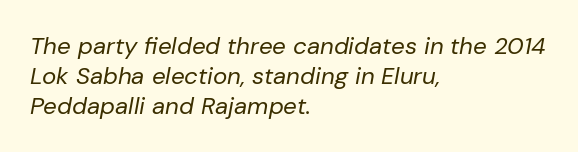
Q: Is the text bold? A: No.
Q: Is the text italic (slanted)? A: Yes, it leans right by about 10 degrees.
Q: Is the text underlined? A: No.
Q: How is the paragraph aligned? A: Left-aligned.
Q: Is the spacing between letters normal or unusually wide? A: Normal.
